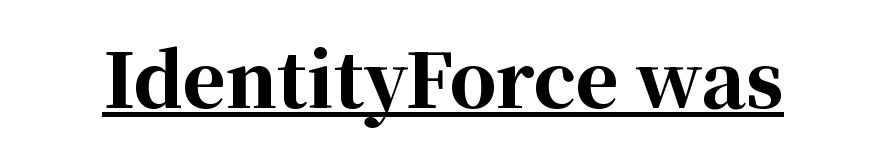
The rendering keeps characters at their native spacing. Heavy-handed strokes throughout: this text is bold. Do the characters align in a grid? No, the font is proportional. Like a heading marked for emphasis, these lines bear an underscore. Unlike italic type, these characters show no tilt at all. Stroke terminals: seriffed.
